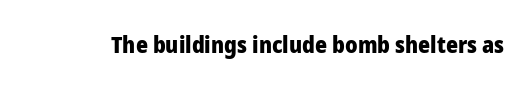
The image shows 23 px bold type, upright; set normal letter spacing, not underlined.
